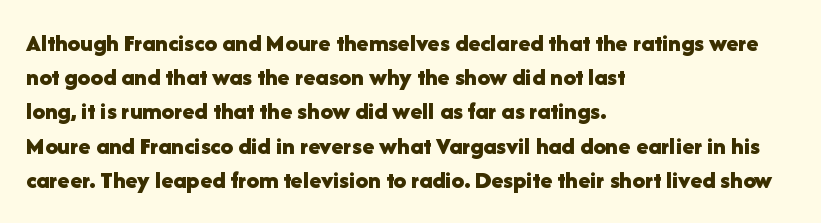
{"italic": "no", "bold": "yes", "underline": "no", "align": "left", "line_spacing": "normal", "line_spacing_ratio": 1.37, "letter_spacing": "normal", "letter_spacing_em": 0.0, "glyph_px": 25}
